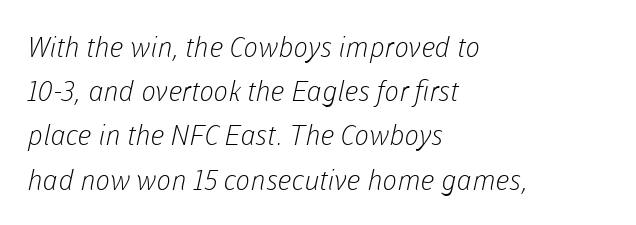
The ragged edge is on the right, which tells us the setting is flush left. How would I describe the line gaps? Plain and ordinary. Spacing verdict: proportional, widths tailored to each character. This rendering leaves character spacing at its baseline value. This sample uses a sans-serif face. Is the stroke heavy? The answer is a plain regular-or-lighter.
